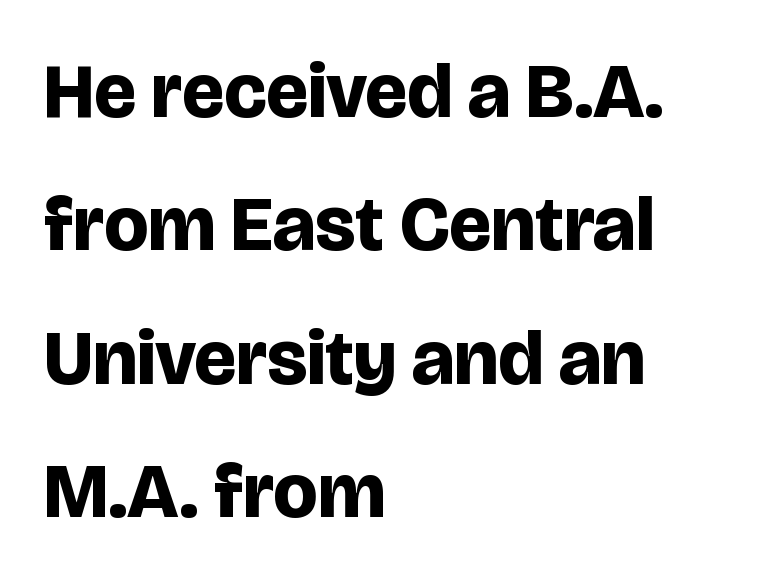
{"serif": "no", "italic": "no", "bold": "yes", "weight": "bold", "width": "normal", "stroke_contrast": "low", "x_height": "large", "monospaced": "no", "underline": "no", "align": "left", "line_spacing_ratio": 1.71, "letter_spacing": "normal", "letter_spacing_em": 0.0, "glyph_px": 78}
